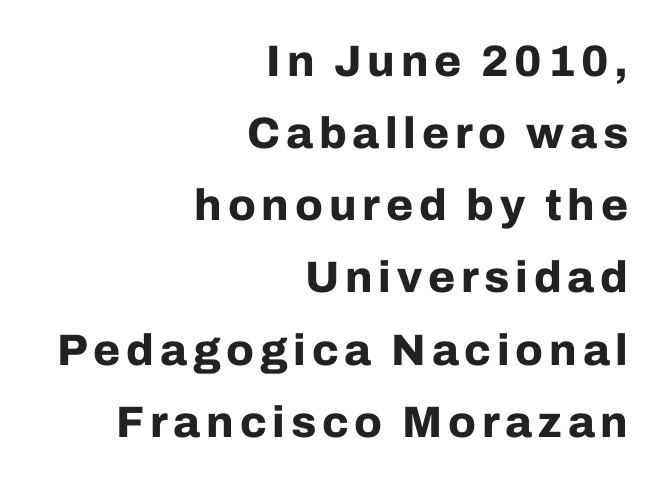
The image shows 44 px bold sans-serif type, upright; set right-aligned, normal line spacing (1.64x), not underlined; low stroke contrast and a medium x-height.
